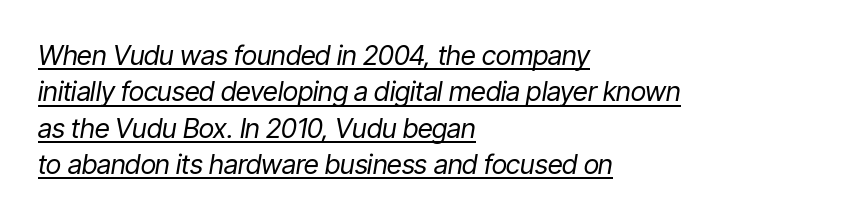
Q: Is the text bold? A: No.
Q: Is the text italic (slanted)? A: Yes, it leans right by about 9 degrees.
Q: Is the text underlined? A: Yes.
Q: How is the paragraph aligned? A: Left-aligned.
Q: Is the spacing between letters normal or unusually wide? A: Normal.
Q: Is the spacing between lines tight, normal or loose? A: Normal.
